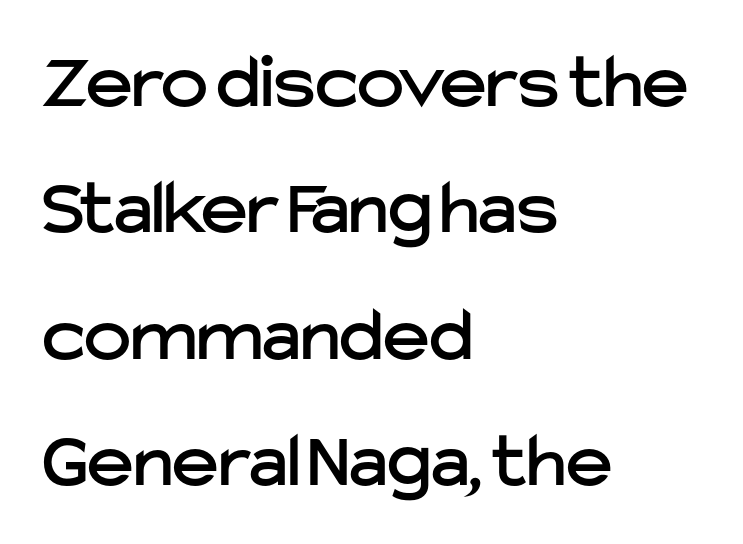
The image shows 79 px sans-serif type, upright; set left-aligned, normal line spacing (1.6x), normal letter spacing, not underlined; low stroke contrast and a medium x-height.
